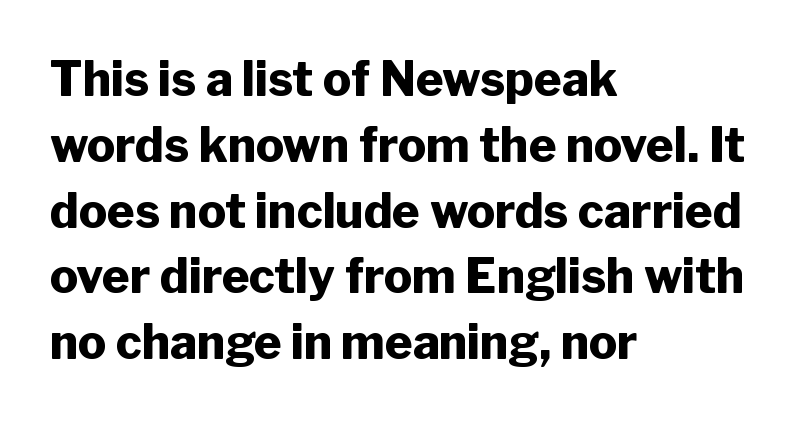
{"serif": "no", "italic": "no", "bold": "yes", "weight": "heavy", "width": "normal", "stroke_contrast": "low", "x_height": "medium", "monospaced": "no", "underline": "no", "align": "left", "line_spacing": "normal", "line_spacing_ratio": 1.4, "letter_spacing": "normal", "letter_spacing_em": 0.0, "glyph_px": 47}
